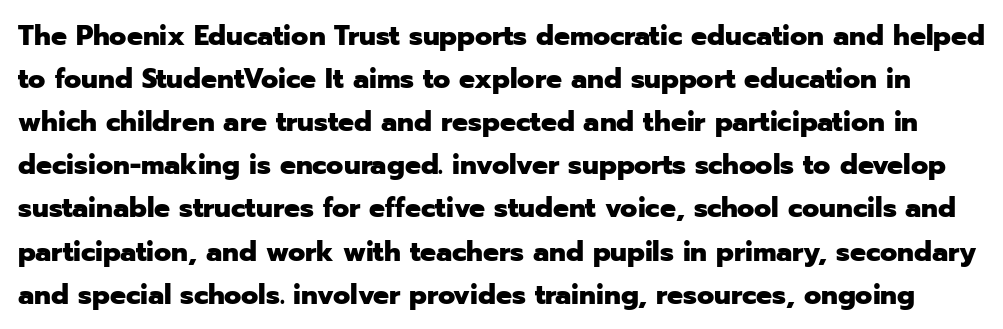
These lines were composed using upright roman letters. Each new line begins a customary step beneath the previous one. To sum up the face: it is a sans, with no serifs. Here the glyphs are tracked normally, forming tight word shapes. The words here are not underlined. Note the varied advance widths — an 'i' is clearly narrower than an 'm'.
